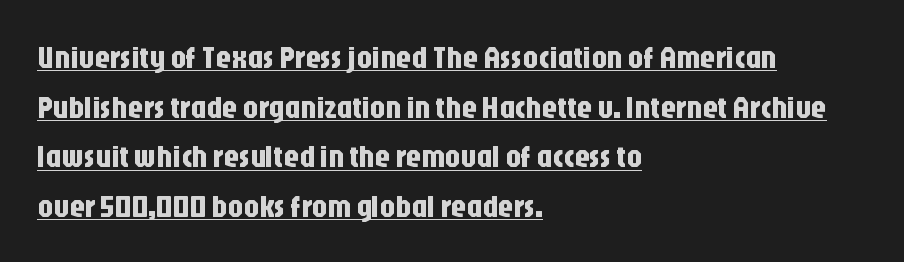
The image shows 31 px condensed sans-serif type, upright; set left-aligned, normal line spacing (1.6x), normal letter spacing, underlined; low stroke contrast and a large x-height.
